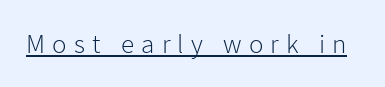
Q: Is the text bold? A: No.
Q: Is the text italic (slanted)? A: No, it is upright.
Q: Is the text underlined? A: Yes.
Q: Is the spacing between letters normal or unusually wide? A: Unusually wide.
